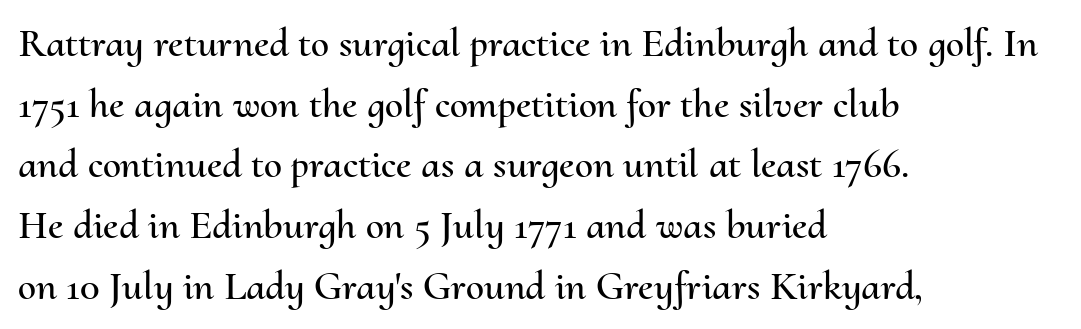
The image shows 41 px text type, upright; set left-aligned, normal line spacing (1.48x), normal letter spacing, not underlined; medium stroke contrast and a small x-height.
